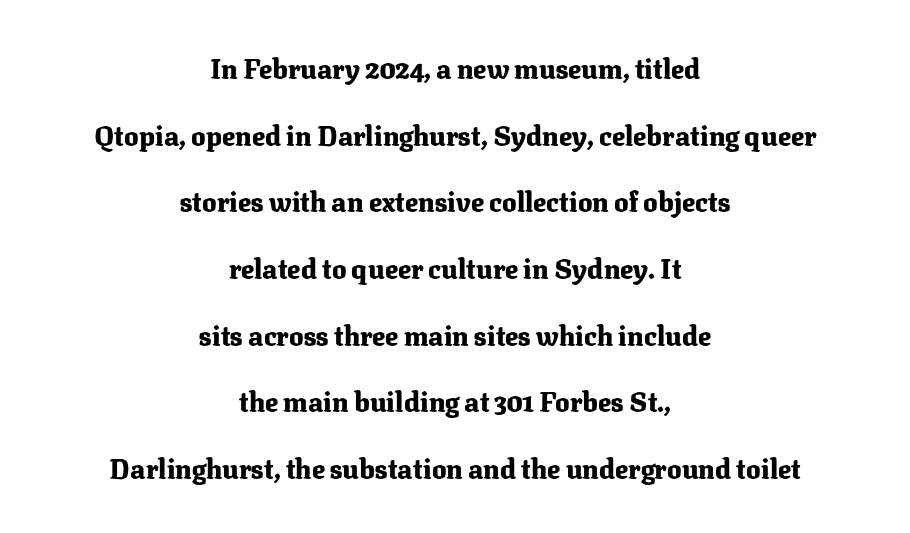
The image shows 27 px bold type, upright; set centered, loose line spacing (2.47x), normal letter spacing, not underlined.
